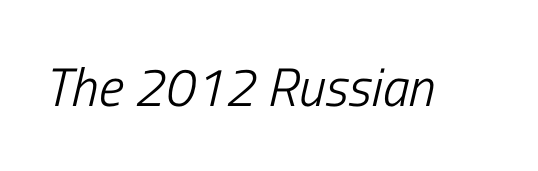
Designer's note — italics engaged. Nothing unusual about the tracking: characters are spaced as the font intends. You could not count columns in this text — the font is proportionally spaced. The font sits on the lighter half of the weight spectrum, regular included. Underlining? Definitely not there.
